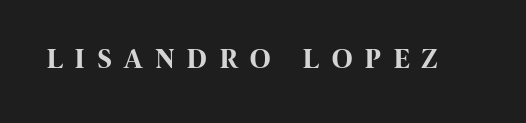
The image shows 28 px bold, condensed sans-serif type, upright; set unusually wide letter spacing (+0.47 em), not underlined; high stroke contrast and a large x-height.
